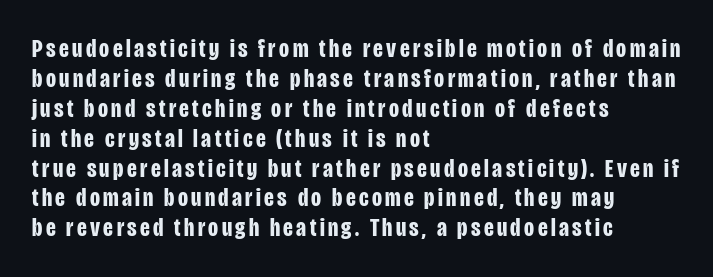
{"italic": "no", "bold": "yes", "underline": "no", "align": "left", "line_spacing": "tight", "line_spacing_ratio": 1.15, "glyph_px": 26}
